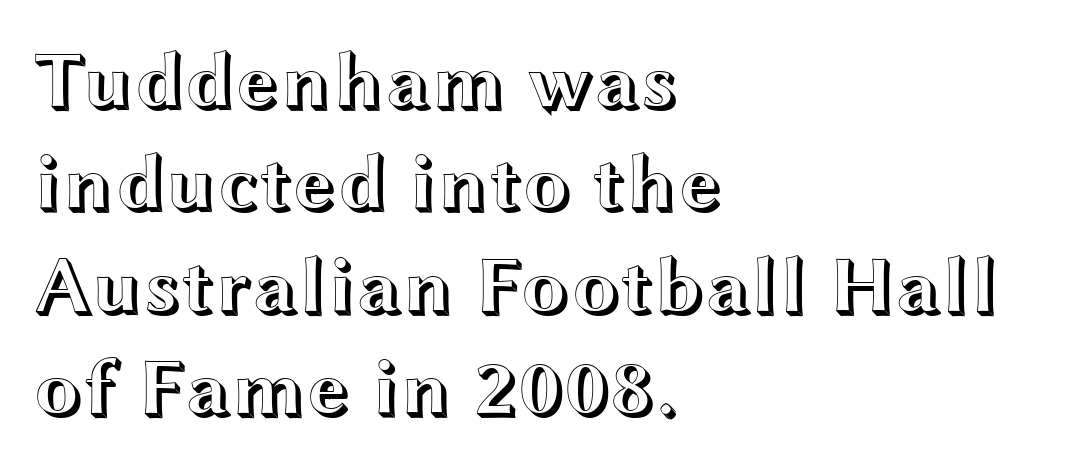
The image shows 80 px wide type, upright; set left-aligned, normal line spacing (1.28x), normal letter spacing, not underlined; a medium x-height.
